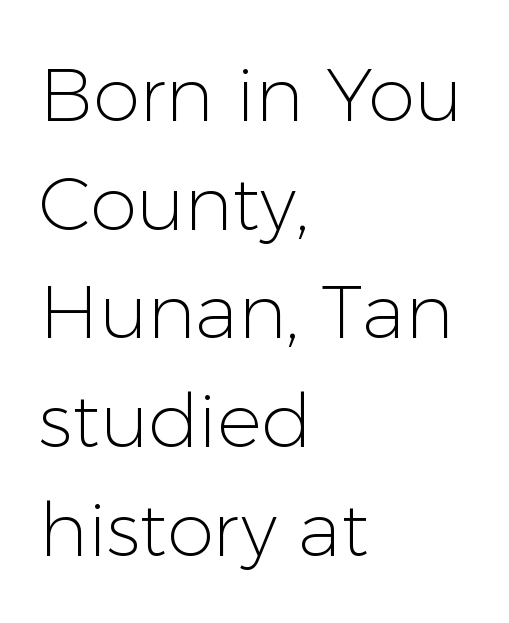
The image shows 75 px light sans-serif type, upright; set left-aligned, normal line spacing (1.45x), normal letter spacing, not underlined; low stroke contrast and a medium x-height.
